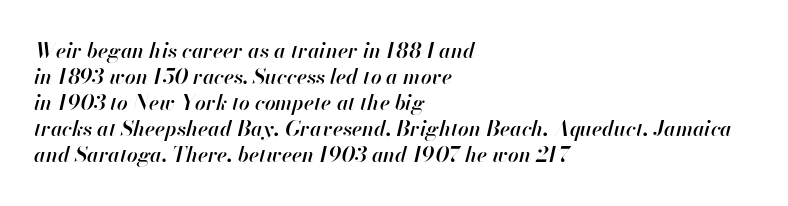
The line texture is even and compact thanks to regular tracking. Characters are canted at an angle relative to the baseline's perpendicular. Is the block centered? No — it sits flush against the left margin. The characters look somewhat weighty, a semibold short of true bold. Just letters on the line, the space beneath them empty.
